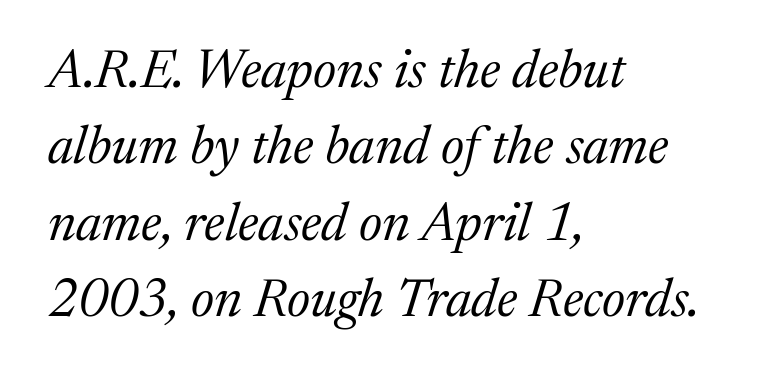
Q: Is the text bold? A: No.
Q: Is the text italic (slanted)? A: Yes, it leans right by about 17 degrees.
Q: Is the typeface a serif or a sans-serif typeface? A: Serif.
Q: Is the text underlined? A: No.
Q: How is the paragraph aligned? A: Left-aligned.
Q: Is the spacing between letters normal or unusually wide? A: Normal.
Q: Is the spacing between lines tight, normal or loose? A: Normal.
Q: Width (condensed, normal, or wide)? A: Normal.
Q: Stroke contrast? A: Medium.
Q: x-height? A: Medium.
Q: Monospaced? A: No.
